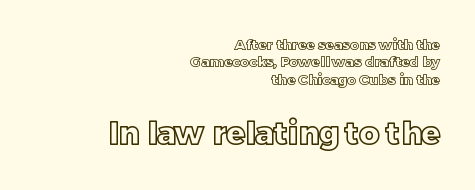
{"italic": "no", "width": "normal", "x_height": "large", "monospaced": "no", "underline": "no", "align": "right", "line_spacing_ratio": 1.24, "letter_spacing": "normal", "letter_spacing_em": 0.0, "larger_block": "second", "size_ratio": 2.21, "glyph_px": 31}
